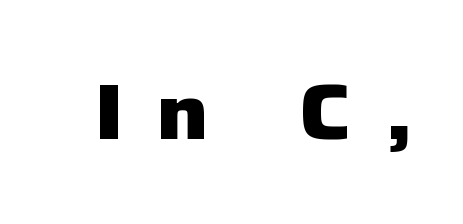
Q: Is the text bold? A: Yes.
Q: Is the text italic (slanted)? A: No, it is upright.
Q: Is the typeface a serif or a sans-serif typeface? A: Sans-serif.
Q: Is the text underlined? A: No.
Q: Is the spacing between letters normal or unusually wide? A: Unusually wide.
Q: Width (condensed, normal, or wide)? A: Normal.
Q: Stroke contrast? A: Low.
Q: x-height? A: Medium.
Q: Monospaced? A: No.
